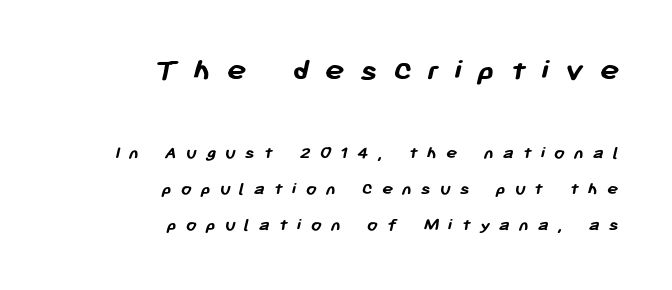
{"serif": "no", "bold": "yes", "weight": "semibold", "width": "normal", "stroke_contrast": "low", "x_height": "medium", "monospaced": "no", "underline": "no", "align": "right", "line_spacing": "loose", "line_spacing_ratio": 1.9, "letter_spacing": "wide", "letter_spacing_em": 0.47, "larger_block": "first", "size_ratio": 1.74, "glyph_px": 33}
